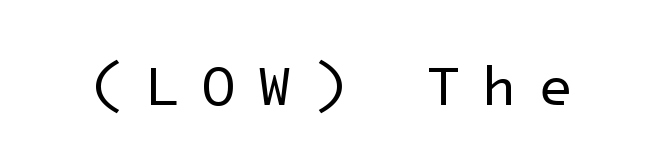
The type sits square on the baseline with zero lean. No heavy texture on the line: the type isn't bold. Letters rest on an invisible, unmarked baseline. The glyphs in this specimen are sans serif. You could only call the tracking loose — the letters float apart.
